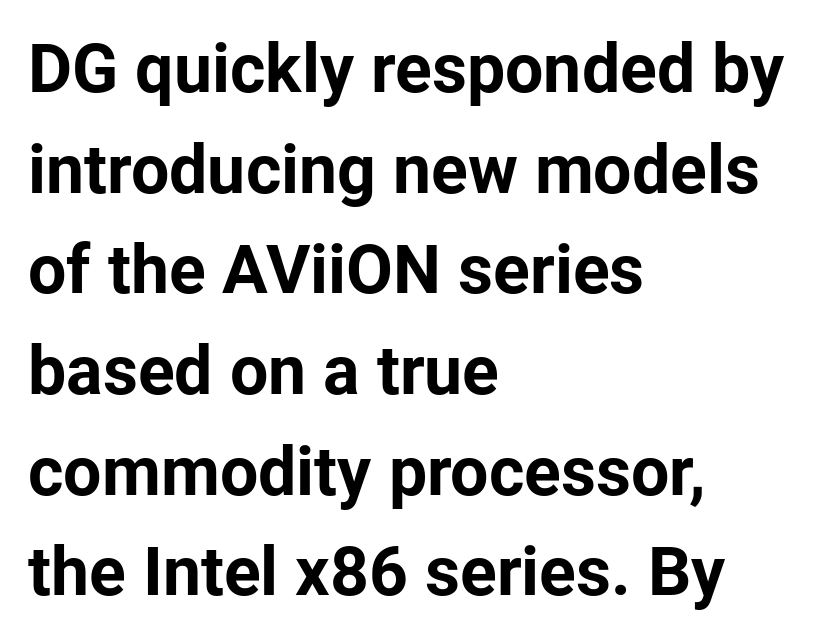
Q: Is the text bold? A: Yes.
Q: Is the text italic (slanted)? A: No, it is upright.
Q: Is the typeface a serif or a sans-serif typeface? A: Sans-serif.
Q: Is the text underlined? A: No.
Q: How is the paragraph aligned? A: Left-aligned.
Q: Is the spacing between letters normal or unusually wide? A: Normal.
Q: Is the spacing between lines tight, normal or loose? A: Normal.
Q: Width (condensed, normal, or wide)? A: Normal.
Q: Stroke contrast? A: Low.
Q: x-height? A: Medium.
Q: Monospaced? A: No.
